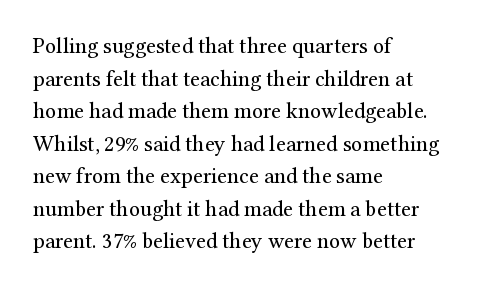
Q: Is the text bold? A: No.
Q: Is the text italic (slanted)? A: No, it is upright.
Q: Is the text underlined? A: No.
Q: How is the paragraph aligned? A: Left-aligned.
Q: Is the spacing between letters normal or unusually wide? A: Normal.
Q: Is the spacing between lines tight, normal or loose? A: Normal.
